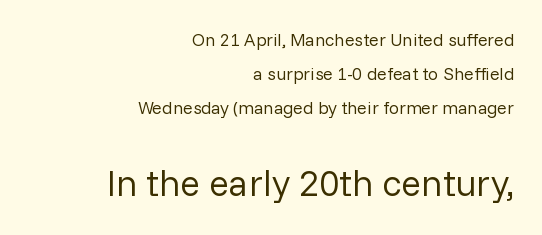
The image shows 37 px regular-weight sans-serif type, upright; set right-aligned, line spacing 1.88x, normal letter spacing, not underlined; the second (bottom) block is 2.06x larger; low stroke contrast and a medium x-height.
